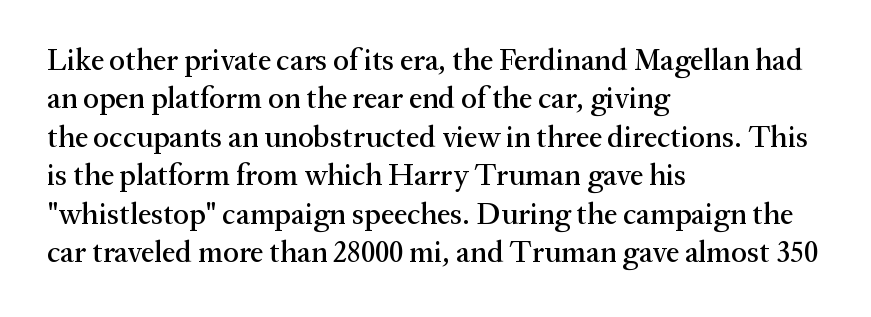
Q: Is the text italic (slanted)? A: No, it is upright.
Q: Is the typeface a serif or a sans-serif typeface? A: Serif.
Q: Is the text underlined? A: No.
Q: How is the paragraph aligned? A: Left-aligned.
Q: Is the spacing between letters normal or unusually wide? A: Normal.
Q: Is the spacing between lines tight, normal or loose? A: Normal.
Q: Width (condensed, normal, or wide)? A: Normal.
Q: Stroke contrast? A: Medium.
Q: x-height? A: Medium.
Q: Monospaced? A: No.
